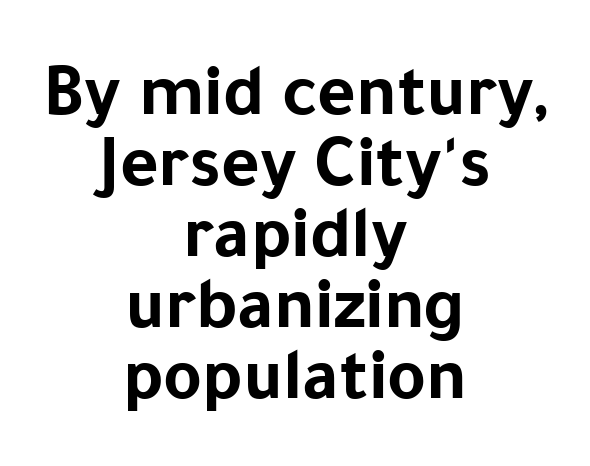
The image shows 74 px bold sans-serif type, upright; set centered, tight line spacing (0.96x), normal letter spacing, not underlined; low stroke contrast and a medium x-height.
